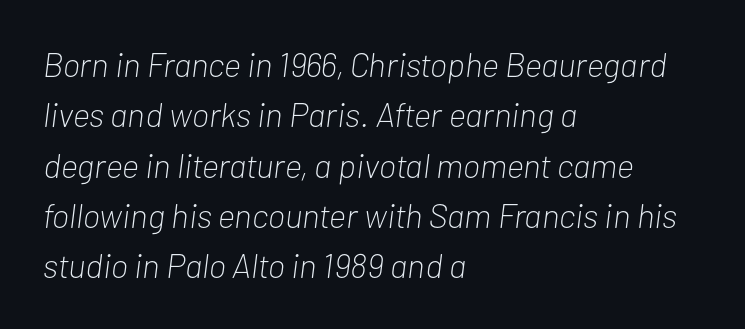
{"italic": "yes", "lean": "right", "slant_degrees": 7, "bold": "no", "weight": "light", "width": "condensed", "stroke_contrast": "low", "x_height": "medium", "monospaced": "no", "underline": "no", "align": "left", "line_spacing": "normal", "line_spacing_ratio": 1.48, "letter_spacing": "normal", "letter_spacing_em": 0.0, "glyph_px": 34}
